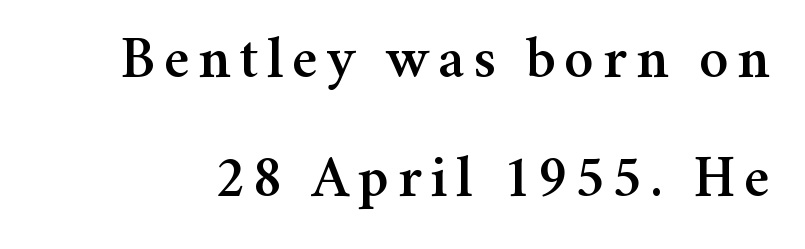
The image shows 59 px serif type, upright; set loose line spacing (2.01x), not underlined; medium stroke contrast and a medium x-height.
